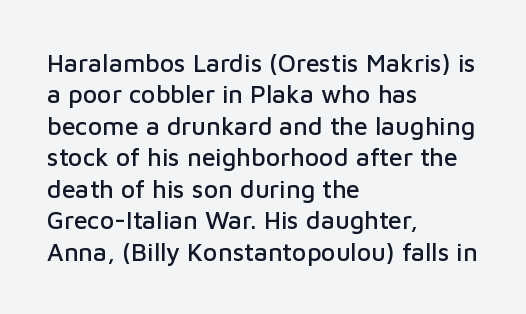
The image shows 25 px text type, upright; set left-aligned, normal line spacing (1.26x), normal letter spacing, not underlined.
